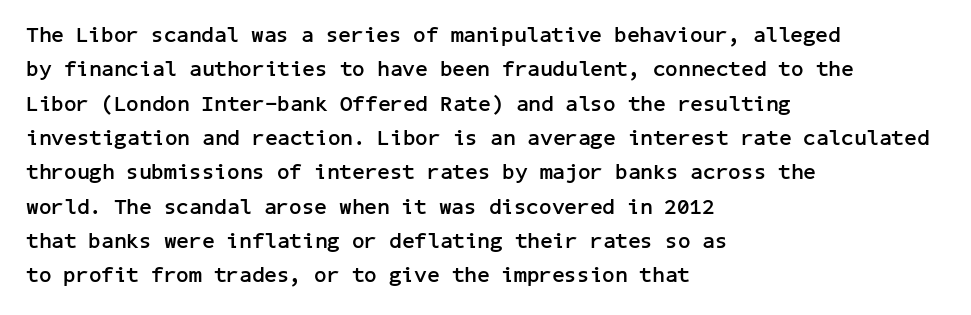
Q: Is the text bold? A: Yes.
Q: Is the text italic (slanted)? A: No, it is upright.
Q: Is the text underlined? A: No.
Q: How is the paragraph aligned? A: Left-aligned.
Q: Is the spacing between letters normal or unusually wide? A: Normal.
Q: Is the spacing between lines tight, normal or loose? A: Normal.
